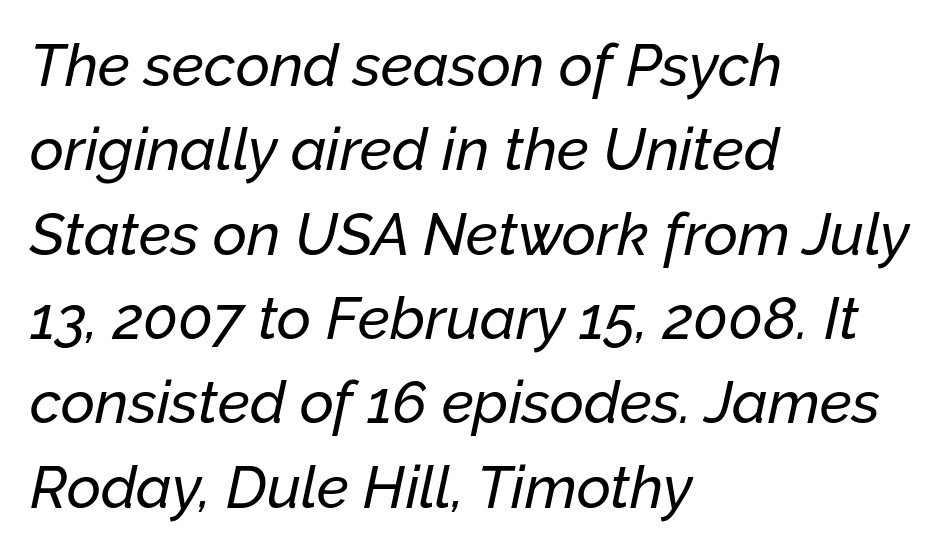
Compared with ordinary roman type, these characters are visibly tilted. If you drew a ruler down the left edge, every line would touch it. The letters advance in unequal steps, a hallmark of proportional type. A typesetter would call this zero additional tracking. Rule under the text: the space is simply empty. The rows are spaced the way most documents space them.
